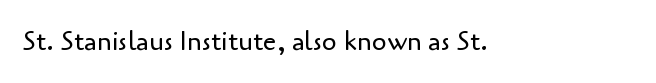
Has an underline been added? It has not. The type is set solid horizontally, with unmodified tracking. The characters are drawn with everyday or finer stroke widths. Every character sits straight up, as roman type does.
